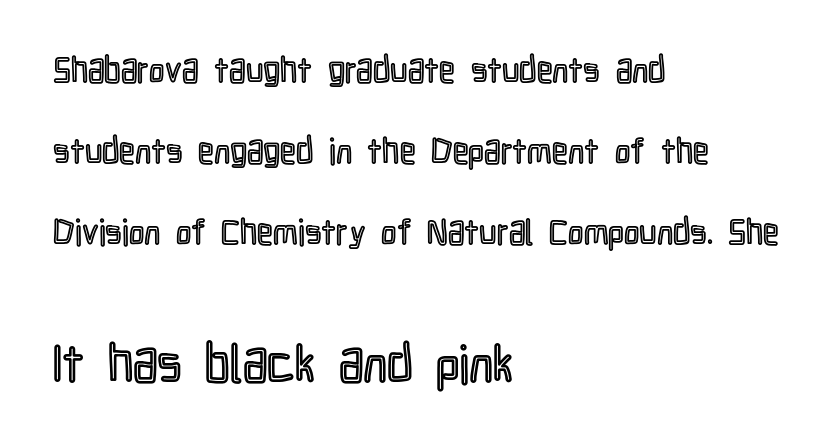
Q: Is the text italic (slanted)? A: No, it is upright.
Q: Is the text underlined? A: No.
Q: How is the paragraph aligned? A: Left-aligned.
Q: Is the spacing between letters normal or unusually wide? A: Normal.
Q: Is the spacing between lines tight, normal or loose? A: Loose.
Q: Which block of text is set in a larger size, the first (top) or the second (bottom)? A: The second (bottom) one.
Q: Width (condensed, normal, or wide)? A: Condensed.
Q: x-height? A: Medium.
Q: Monospaced? A: No.
